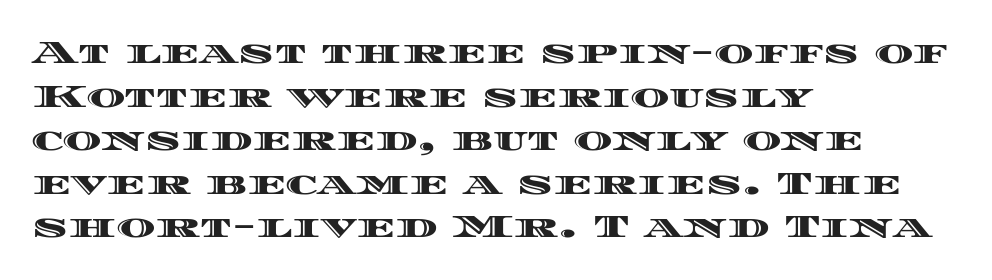
The image shows 33 px wide type, upright; set left-aligned, normal line spacing (1.32x), normal letter spacing, not underlined; a large x-height.
